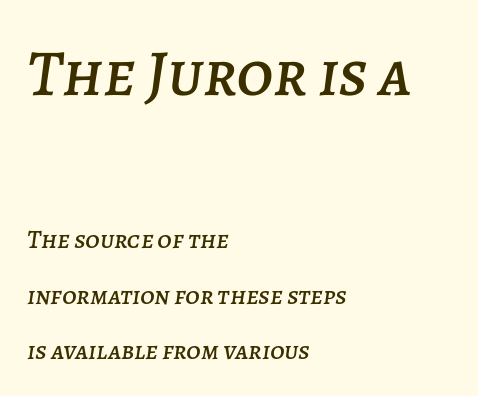
The image shows 66 px text type, italic (leaning right); set left-aligned, loose line spacing (2.14x), normal letter spacing, not underlined; the first (top) block is 2.54x larger; low stroke contrast and a large x-height.
